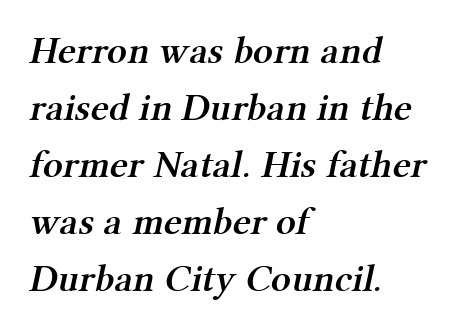
Q: Is the text bold? A: Semi-bold.
Q: Is the typeface a serif or a sans-serif typeface? A: Serif.
Q: Is the text underlined? A: No.
Q: How is the paragraph aligned? A: Left-aligned.
Q: Is the spacing between letters normal or unusually wide? A: Normal.
Q: Is the spacing between lines tight, normal or loose? A: Normal.
Q: Width (condensed, normal, or wide)? A: Normal.
Q: Stroke contrast? A: Medium.
Q: x-height? A: Medium.
Q: Monospaced? A: No.
